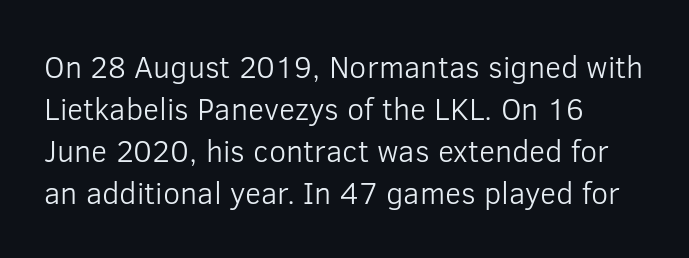
The image shows 31 px light sans-serif type, upright; set left-aligned, normal line spacing (1.36x), normal letter spacing, not underlined; low stroke contrast and a medium x-height.
